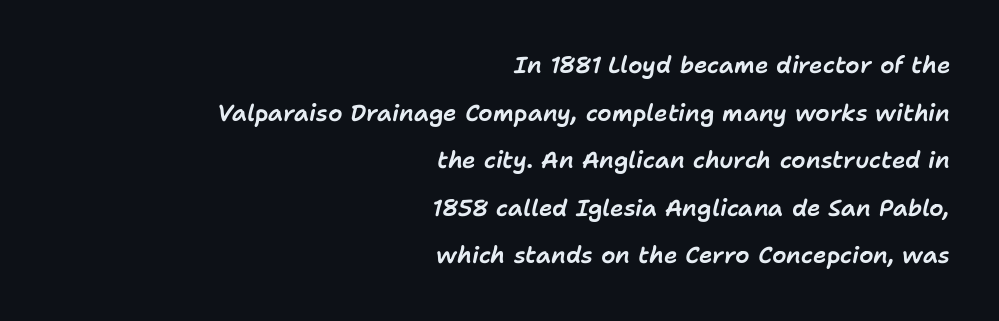
{"italic": "yes", "lean": "right", "slant_degrees": 11, "underline": "no", "align": "right", "line_spacing": "loose", "line_spacing_ratio": 2.07, "letter_spacing": "normal", "letter_spacing_em": 0.0, "glyph_px": 23}
